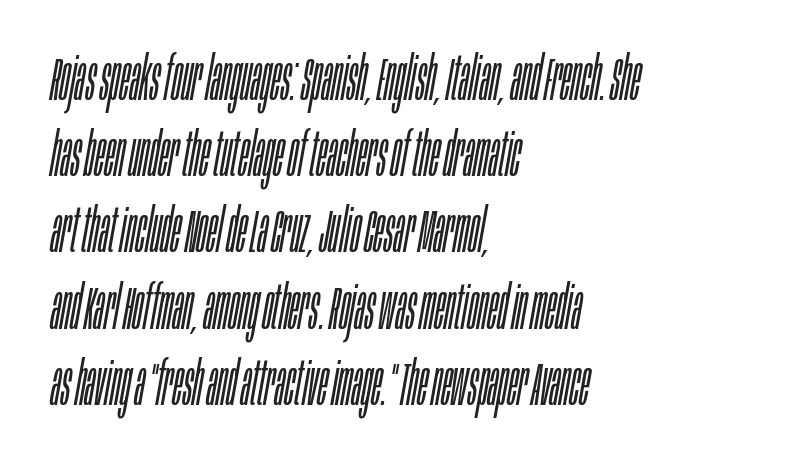
The image shows 61 px light, condensed type, italic (leaning right); set left-aligned, normal line spacing (1.25x), normal letter spacing, not underlined; low stroke contrast and a large x-height.
